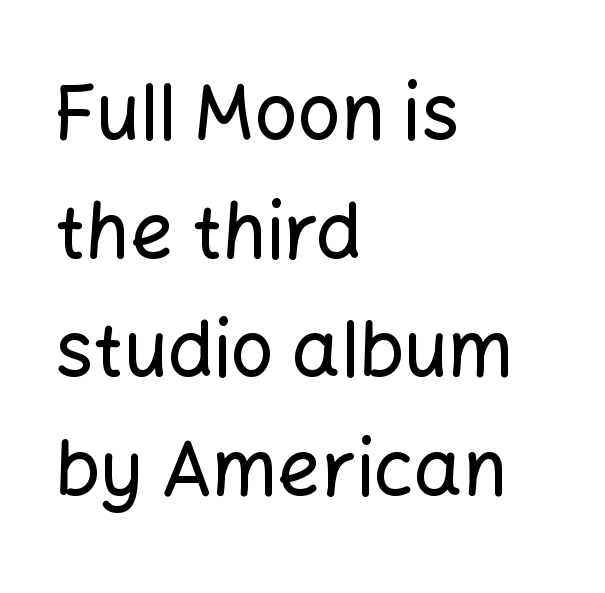
{"serif": "no", "italic": "no", "width": "normal", "stroke_contrast": "low", "x_height": "medium", "monospaced": "no", "underline": "no", "align": "left", "line_spacing": "normal", "line_spacing_ratio": 1.56, "letter_spacing": "normal", "letter_spacing_em": 0.0, "glyph_px": 76}
